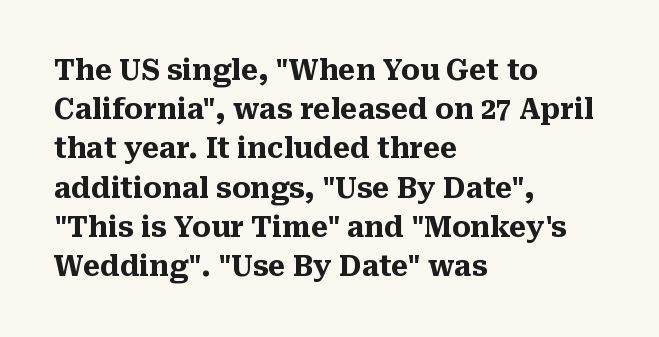
Q: Is the text bold? A: Yes.
Q: Is the text italic (slanted)? A: No, it is upright.
Q: Is the typeface a serif or a sans-serif typeface? A: Serif.
Q: Is the text underlined? A: No.
Q: How is the paragraph aligned? A: Left-aligned.
Q: Is the spacing between letters normal or unusually wide? A: Normal.
Q: Is the spacing between lines tight, normal or loose? A: Normal.
Q: Width (condensed, normal, or wide)? A: Normal.
Q: Stroke contrast? A: Medium.
Q: x-height? A: Medium.
Q: Monospaced? A: No.
